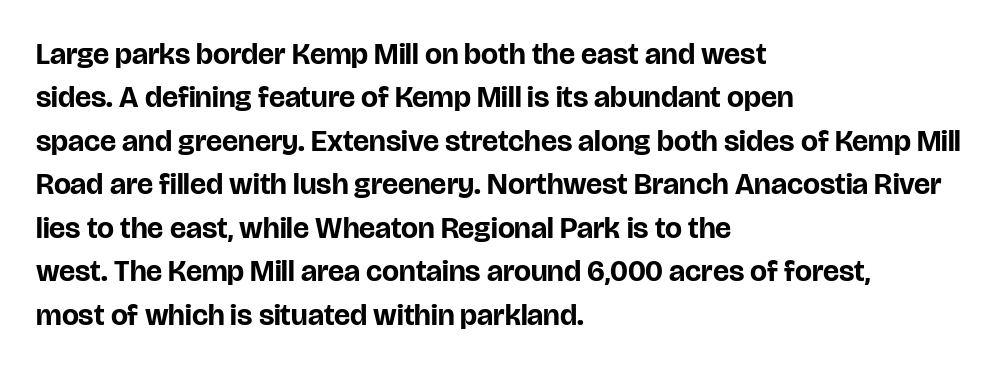
{"serif": "no", "italic": "no", "bold": "yes", "weight": "bold", "width": "normal", "stroke_contrast": "low", "x_height": "large", "monospaced": "no", "underline": "no", "align": "left", "line_spacing": "normal", "line_spacing_ratio": 1.45, "letter_spacing": "normal", "letter_spacing_em": 0.0, "glyph_px": 30}
